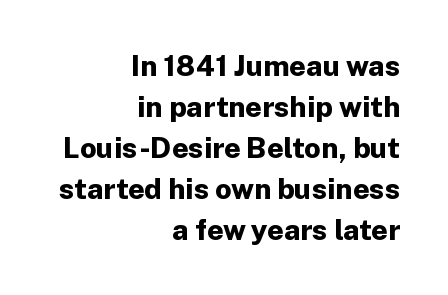
Leading matches the norm, producing a regular column. Nothing unusual about the tracking: characters are spaced as the font intends. Type without underlining. Is this a sans? Yes — the strokes have no serifs. This sample is right-justified, so line beginnings fall wherever the words allow.
